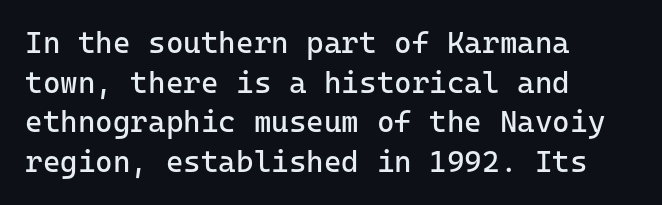
A light-to-regular cut is what we see here. Evenly set lines give the paragraph a standard silhouette. The paragraph has a hard left edge and a soft right edge. Unlike italic type, these characters show no tilt at all. Nope, no serifs anywhere on these letters. These lines are rendered in a fixed-pitch font.
